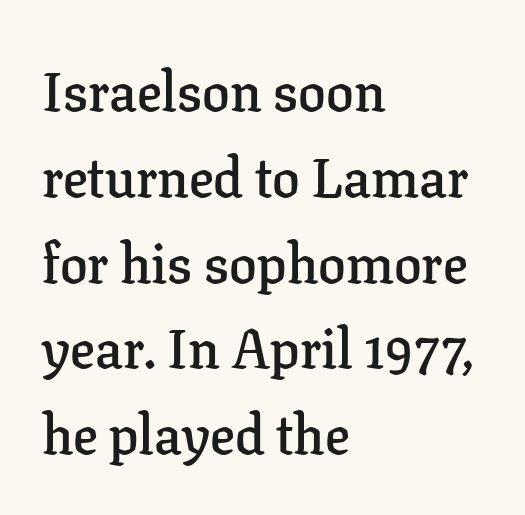
This sample uses plain, unmodified letter spacing. Heft: intermediate — a semibold. In CSS terms this would be text-align: left. Line spacing here is normal. No word sits above an underline.
